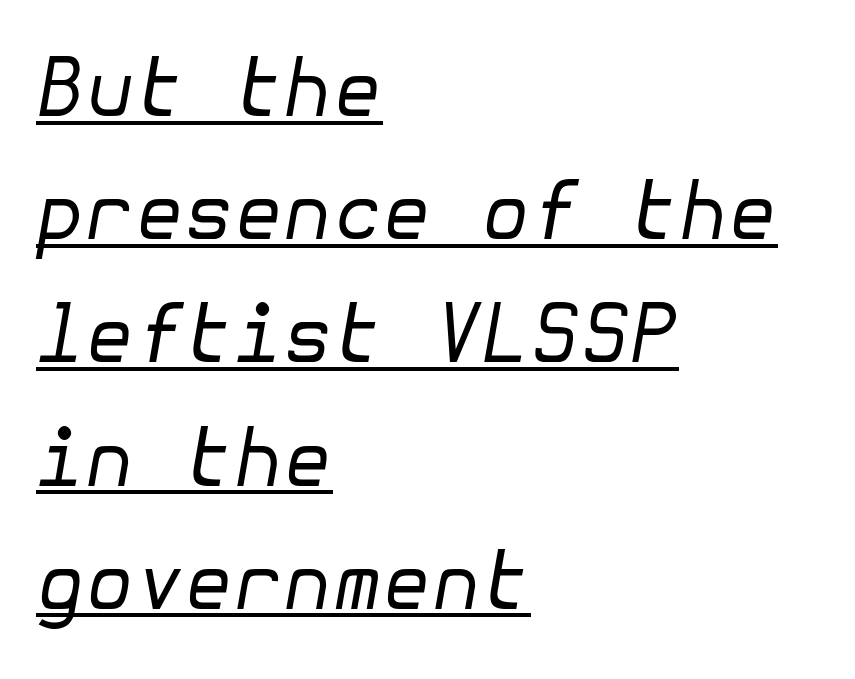
Slant detected: the letters are inclined. Every word sits above its own underline. Heaviness? Minimal to ordinary, like unemphasized prose. What's the leading like? Ordinary, nothing unusual.
